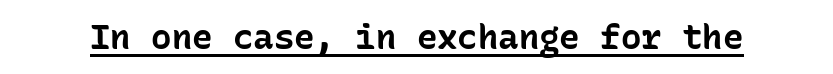
How heavy is the stroke? Heavy — this is a bold. Each letter, wide or thin by design, is forced into the same width here. A typesetter would call this zero additional tracking. Is this a sans? Yes — the strokes have no serifs. Quick note: underline on.
